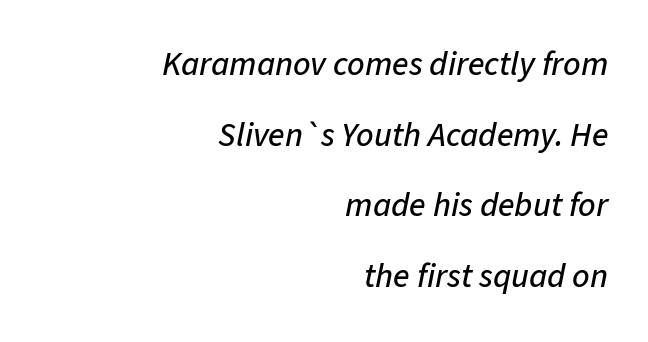
Rule under the text: the space is simply empty. Observe the ordinary spacing: letters are neighbours, not strangers. Do the characters align in a grid? No, the font is proportional. The lines are quadded right. This sample trades compactness for vertical openness between lines.
